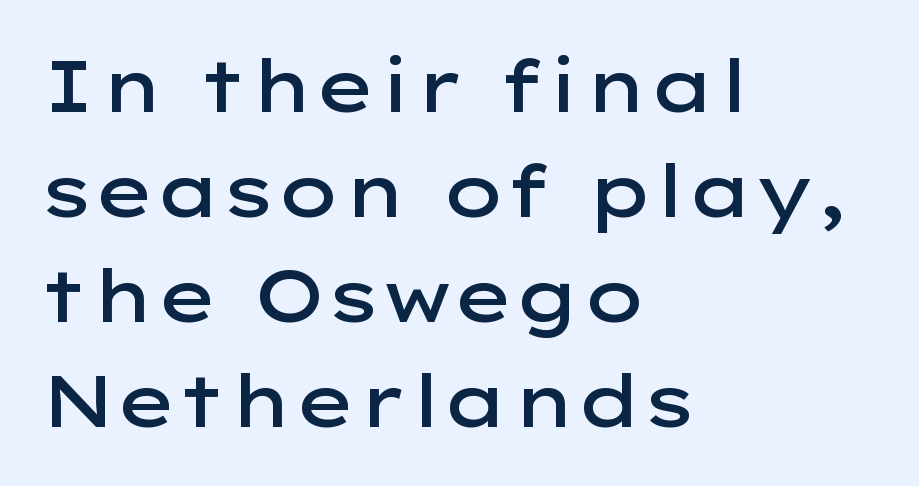
Q: Is the text bold? A: Semi-bold.
Q: Is the text italic (slanted)? A: No, it is upright.
Q: Is the typeface a serif or a sans-serif typeface? A: Sans-serif.
Q: Is the text underlined? A: No.
Q: How is the paragraph aligned? A: Left-aligned.
Q: Is the spacing between letters normal or unusually wide? A: Normal.
Q: Is the spacing between lines tight, normal or loose? A: Normal.
Q: Width (condensed, normal, or wide)? A: Wide.
Q: Stroke contrast? A: Low.
Q: x-height? A: Medium.
Q: Monospaced? A: No.
